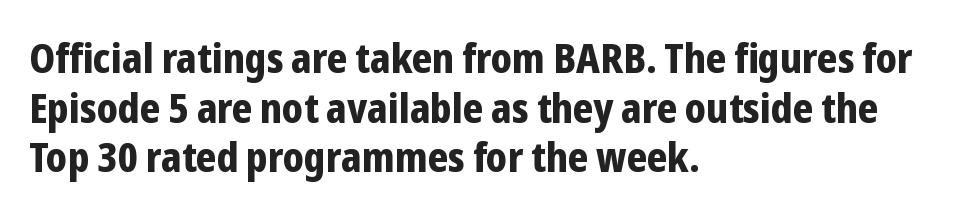
Just letters on the line, the space beneath them empty. Is there any slant? The stems are plumb. One-word summary of the alignment: left. Are there feet on the stems? There aren't — it's a sans. A typesetter would call this zero additional tracking. Proportional: the letters do not fall into vertical columns.
